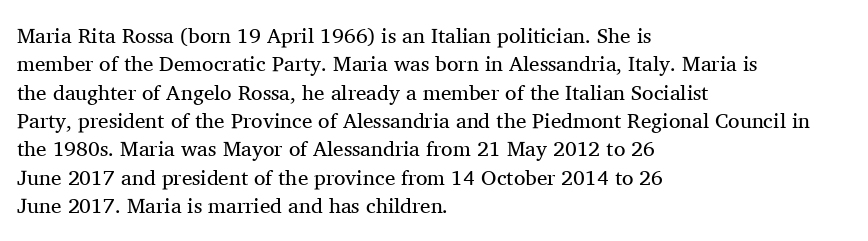
Q: Is the text bold? A: No.
Q: Is the text italic (slanted)? A: No, it is upright.
Q: Is the text underlined? A: No.
Q: How is the paragraph aligned? A: Left-aligned.
Q: Is the spacing between letters normal or unusually wide? A: Normal.
Q: Is the spacing between lines tight, normal or loose? A: Normal.
